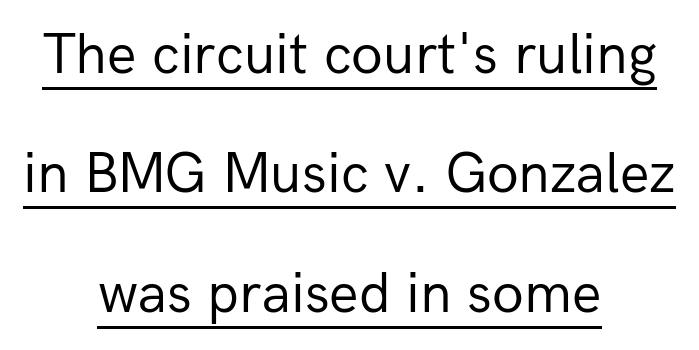
The passage shown has conventional tracking throughout. Italic? Not at all — the glyphs are vertical. The vertical gap from one line to the next is large. Underlined type. Stroke mass is kept to a normal reading level or below. Note the varied advance widths — an 'i' is clearly narrower than an 'm'.
